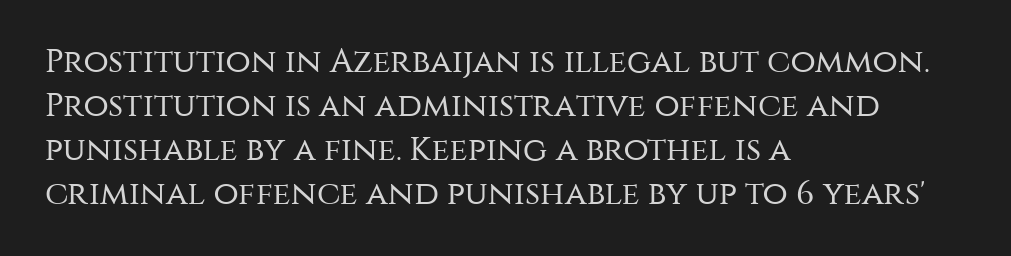
{"serif": "no", "italic": "no", "bold": "no", "weight": "regular", "width": "normal", "stroke_contrast": "medium", "x_height": "large", "monospaced": "no", "underline": "no", "align": "left", "line_spacing": "normal", "line_spacing_ratio": 1.33, "letter_spacing": "normal", "letter_spacing_em": 0.0, "glyph_px": 33}
